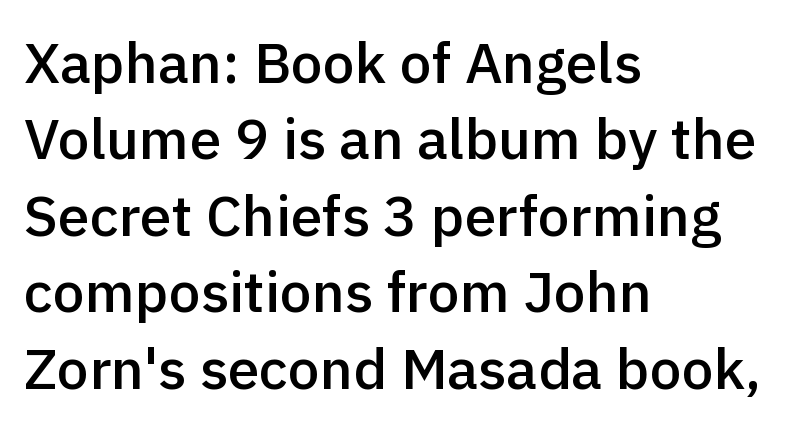
Q: Is the text bold? A: Semi-bold.
Q: Is the text italic (slanted)? A: No, it is upright.
Q: Is the typeface a serif or a sans-serif typeface? A: Sans-serif.
Q: Is the text underlined? A: No.
Q: How is the paragraph aligned? A: Left-aligned.
Q: Is the spacing between letters normal or unusually wide? A: Normal.
Q: Is the spacing between lines tight, normal or loose? A: Normal.
Q: Width (condensed, normal, or wide)? A: Normal.
Q: x-height? A: Medium.
Q: Monospaced? A: No.
